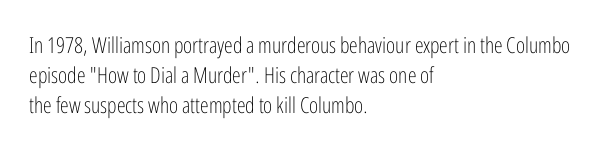
Q: Is the text bold? A: No.
Q: Is the text italic (slanted)? A: No, it is upright.
Q: Is the text underlined? A: No.
Q: How is the paragraph aligned? A: Left-aligned.
Q: Is the spacing between letters normal or unusually wide? A: Normal.
Q: Is the spacing between lines tight, normal or loose? A: Normal.
